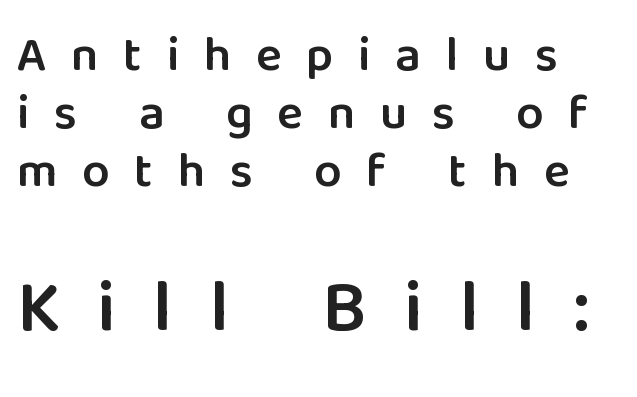
{"serif": "no", "italic": "no", "bold": "semi", "weight": "semibold", "width": "normal", "stroke_contrast": "low", "x_height": "medium", "monospaced": "no", "underline": "no", "align": "left", "line_spacing_ratio": 1.18, "letter_spacing": "wide", "letter_spacing_em": 0.5, "larger_block": "second", "size_ratio": 1.51, "glyph_px": 74}
